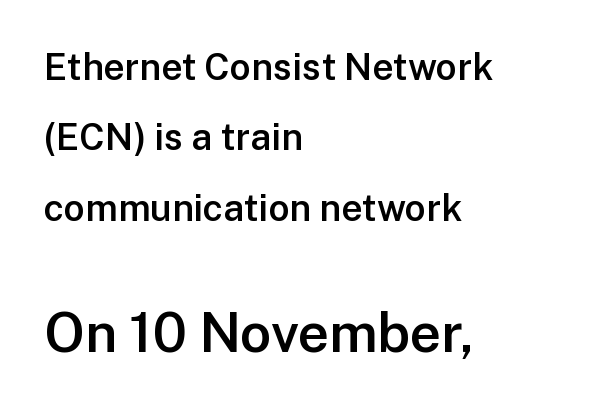
Here the second block reads like a headline and the first like body copy. Spacing verdict: proportional, widths tailored to each character. The type sits square on the baseline with zero lean. Serifs: no, the terminals of the letterforms are clean.
